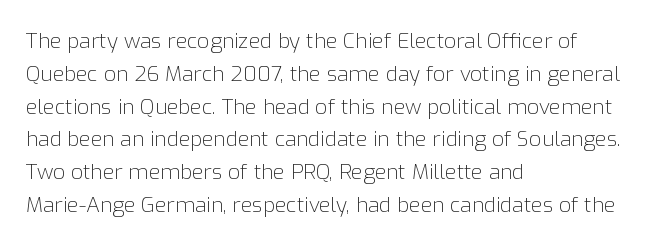
{"italic": "no", "bold": "no", "underline": "no", "align": "left", "line_spacing": "normal", "line_spacing_ratio": 1.56, "letter_spacing": "normal", "letter_spacing_em": 0.0, "glyph_px": 21}
